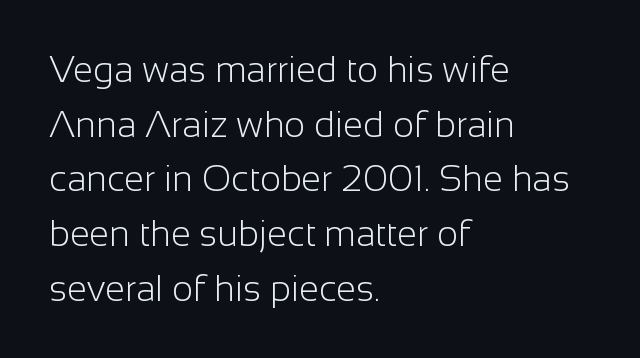
The image shows 36 px light sans-serif type, upright; set left-aligned, normal line spacing (1.52x), normal letter spacing, not underlined; low stroke contrast and a medium x-height.
